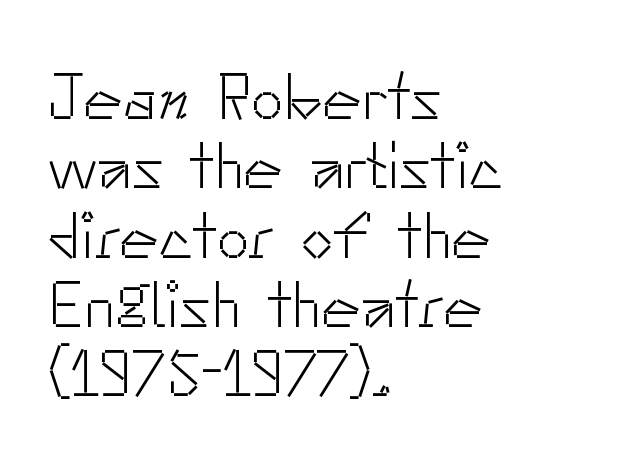
The image shows 66 px light sans-serif type, upright; set left-aligned, tight line spacing (1.05x), normal letter spacing, not underlined; low stroke contrast and a small x-height.
